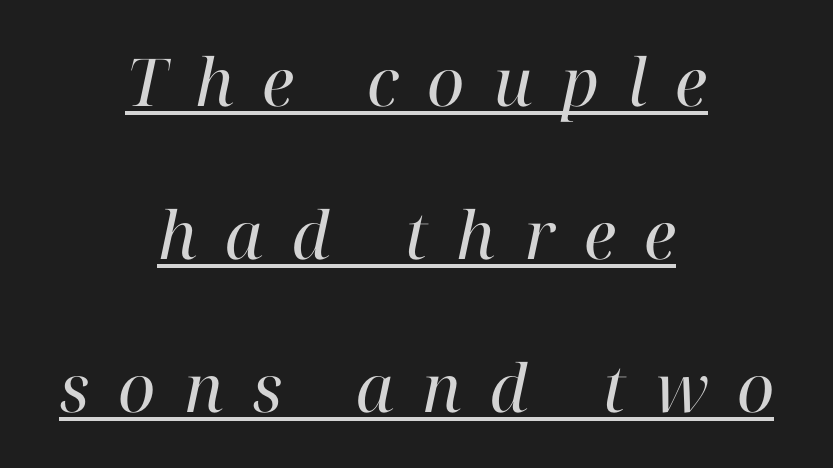
Q: Is the text bold? A: No.
Q: Is the text italic (slanted)? A: Yes, it leans right by about 12 degrees.
Q: Is the typeface a serif or a sans-serif typeface? A: Serif.
Q: Is the text underlined? A: Yes.
Q: How is the paragraph aligned? A: Centered.
Q: Is the spacing between letters normal or unusually wide? A: Unusually wide.
Q: Is the spacing between lines tight, normal or loose? A: Loose.
Q: Width (condensed, normal, or wide)? A: Normal.
Q: Stroke contrast? A: High.
Q: x-height? A: Medium.
Q: Monospaced? A: No.
